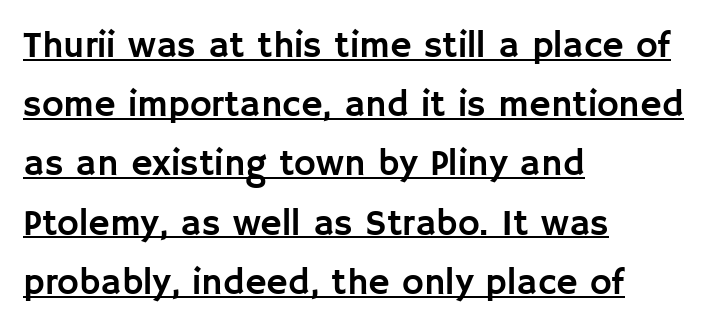
The image shows 37 px sans-serif type, upright; set left-aligned, normal line spacing (1.6x), normal letter spacing, underlined; low stroke contrast and a large x-height.
